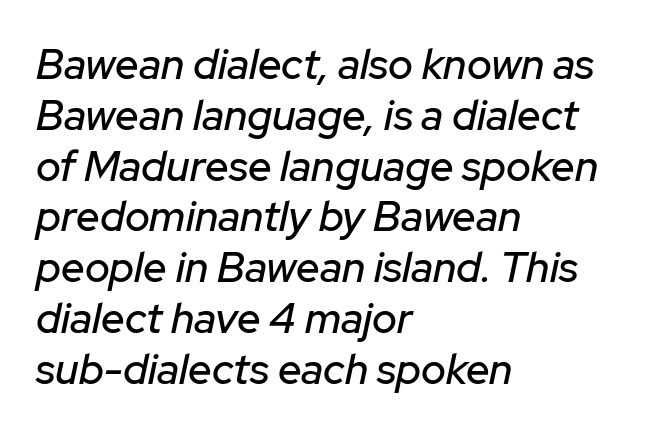
The foot of each line stays bare and open. The passage shown leans; its letterforms are oblique. The rendering anchors every line to the left-hand side. Nothing unusual about the tracking: characters are spaced as the font intends. Do the characters align in a grid? No, the font is proportional.
